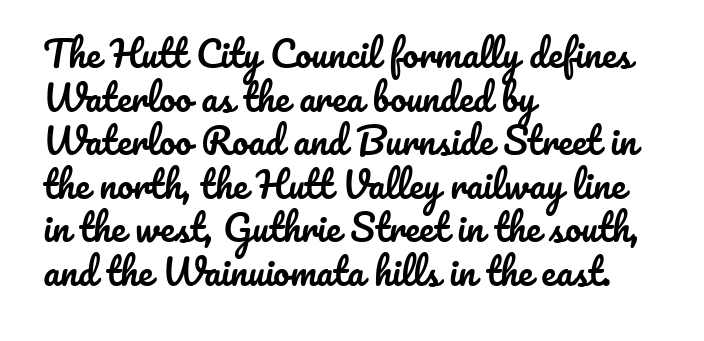
These lines are rendered in a variable-pitch font. The letterforms sit shoulder to shoulder at normal distance. Horizontally, the lines are justified to the leading edge only. Any mark beneath the type? The region is blank.
